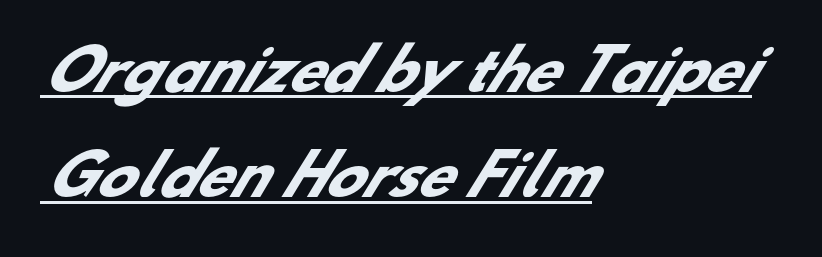
Q: Is the text bold? A: Yes.
Q: Is the typeface a serif or a sans-serif typeface? A: Sans-serif.
Q: Is the text underlined? A: Yes.
Q: How is the paragraph aligned? A: Left-aligned.
Q: Is the spacing between letters normal or unusually wide? A: Normal.
Q: Width (condensed, normal, or wide)? A: Normal.
Q: Stroke contrast? A: Low.
Q: x-height? A: Small.
Q: Monospaced? A: No.
